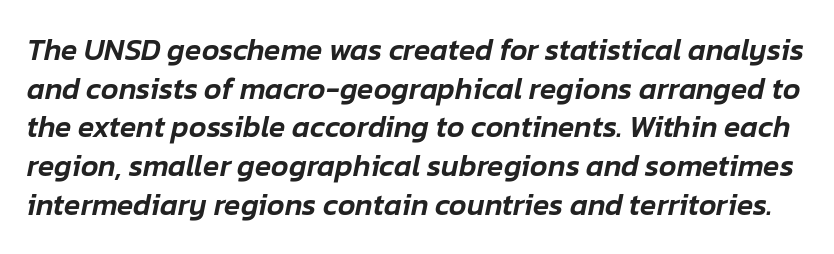
Q: Is the text italic (slanted)? A: Yes, it leans right by about 12 degrees.
Q: Is the text underlined? A: No.
Q: Is the spacing between letters normal or unusually wide? A: Normal.
Q: Is the spacing between lines tight, normal or loose? A: Normal.
Q: Width (condensed, normal, or wide)? A: Normal.
Q: Stroke contrast? A: Low.
Q: x-height? A: Medium.
Q: Monospaced? A: No.
